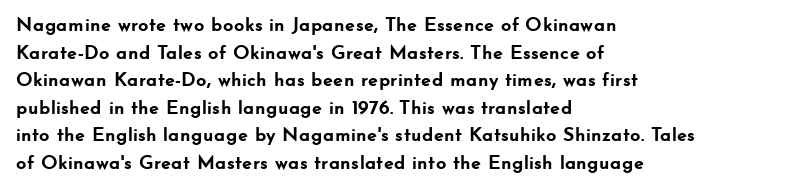
The image shows 20 px bold type, upright; set left-aligned, normal line spacing (1.38x), normal letter spacing, not underlined.
